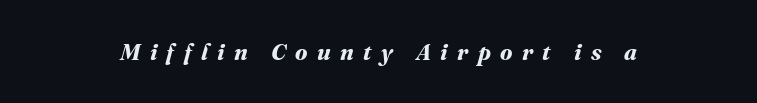
Here the glyphs are tracked loosely, breaking word shapes into spaced letters. Plain, unruled lines of type. On the weight axis this lands at bold, roughly 700.
